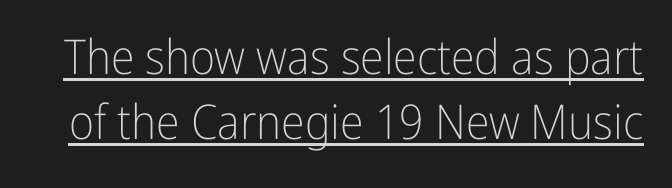
{"serif": "no", "italic": "no", "bold": "no", "weight": "light", "width": "condensed", "stroke_contrast": "low", "x_height": "medium", "monospaced": "no", "underline": "yes", "line_spacing": "normal", "line_spacing_ratio": 1.35, "letter_spacing": "normal", "letter_spacing_em": 0.0, "glyph_px": 48}
